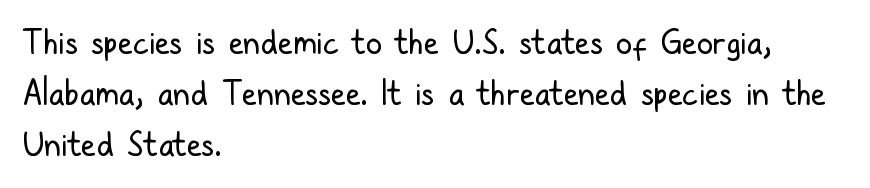
The designer left line spacing at the default. The specimen reads as upright at a glance. The passage shown is not bold in any degree. These lines are rendered in a variable-pitch font.
